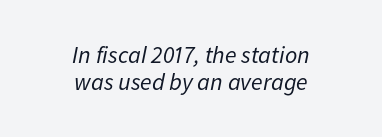
Q: Is the text bold? A: No.
Q: Is the text italic (slanted)? A: Yes, it leans right by about 11 degrees.
Q: Is the text underlined? A: No.
Q: How is the paragraph aligned? A: Centered.
Q: Is the spacing between letters normal or unusually wide? A: Normal.
Q: Is the spacing between lines tight, normal or loose? A: Tight.
